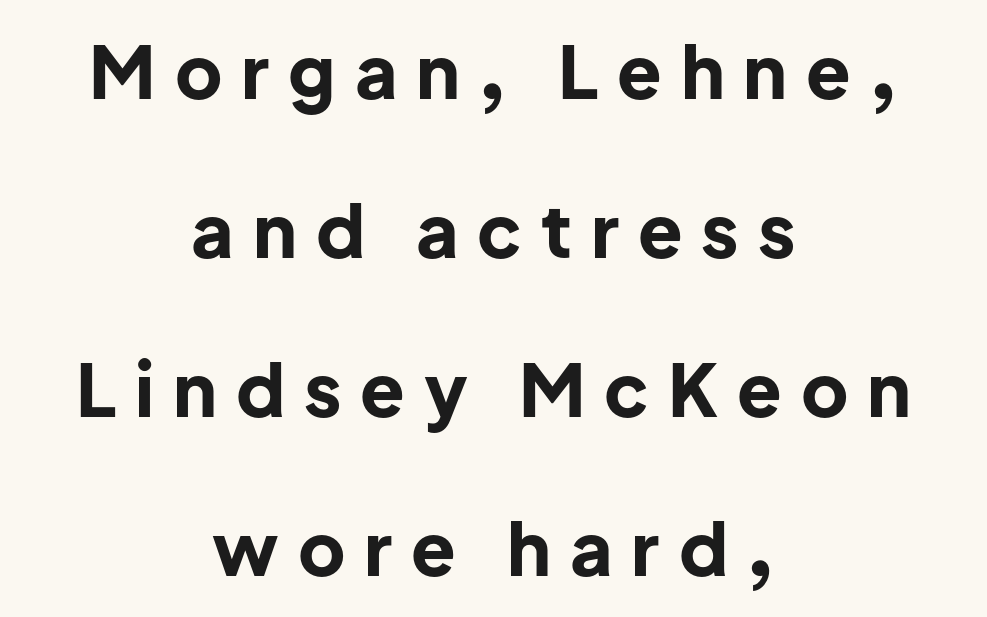
{"serif": "no", "italic": "no", "bold": "yes", "weight": "bold", "width": "normal", "stroke_contrast": "low", "x_height": "medium", "monospaced": "no", "underline": "no", "align": "center", "line_spacing": "loose", "line_spacing_ratio": 2.18, "letter_spacing": "wide", "letter_spacing_em": 0.26, "glyph_px": 73}
